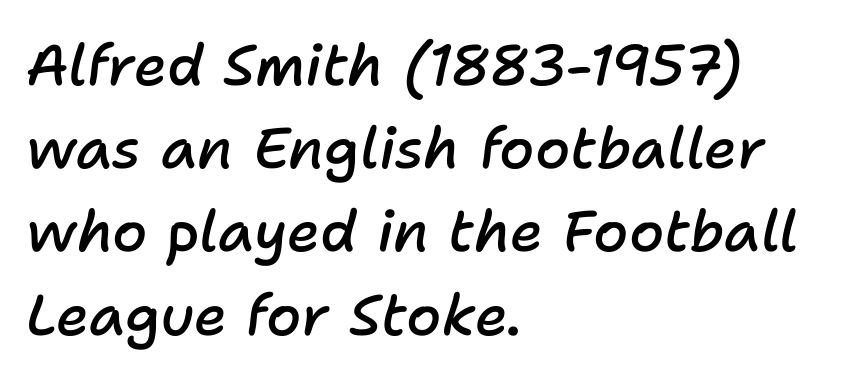
{"italic": "yes", "lean": "right", "slant_degrees": 11, "bold": "semi", "weight": "semibold", "width": "normal", "stroke_contrast": "low", "x_height": "medium", "monospaced": "no", "underline": "no", "align": "left", "line_spacing": "normal", "line_spacing_ratio": 1.46, "letter_spacing": "normal", "letter_spacing_em": 0.0, "glyph_px": 57}
